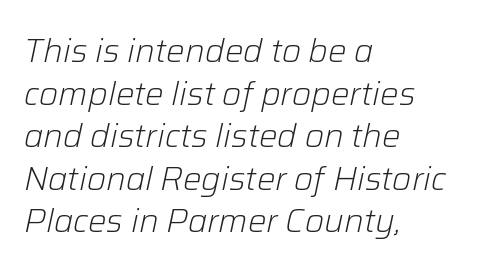
The image shows 33 px light type, italic (leaning right); set left-aligned, normal line spacing (1.29x), normal letter spacing, not underlined; low stroke contrast and a medium x-height.
